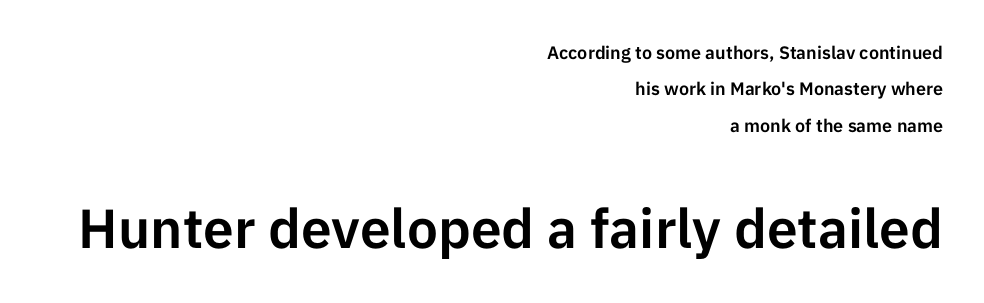
The text block is weighted toward the right margin, trailing off unevenly leftward. Anything drawn beneath the words? Only blank space. You could not count columns in this text — the font is proportionally spaced. This sample uses plain, unmodified letter spacing. In terms of posture, this sample is upright.
